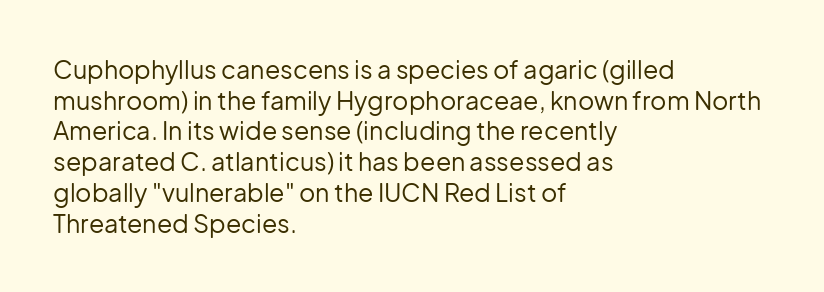
The image shows 25 px text type, upright; set left-aligned, line spacing 1.23x, normal letter spacing, not underlined.
